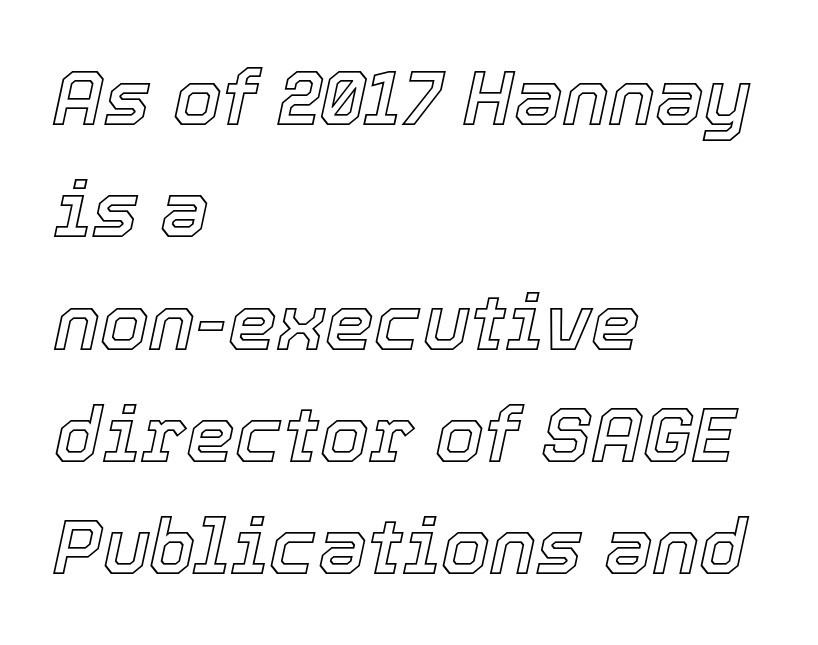
The image shows 78 px text type, italic (leaning right); set left-aligned, normal line spacing (1.44x), normal letter spacing, not underlined; a medium x-height.
